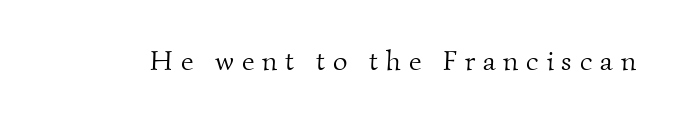
Q: Is the text bold? A: No.
Q: Is the typeface a serif or a sans-serif typeface? A: Serif.
Q: Is the text underlined? A: No.
Q: Is the spacing between letters normal or unusually wide? A: Unusually wide.
Q: Width (condensed, normal, or wide)? A: Normal.
Q: Stroke contrast? A: Medium.
Q: x-height? A: Small.
Q: Monospaced? A: No.
